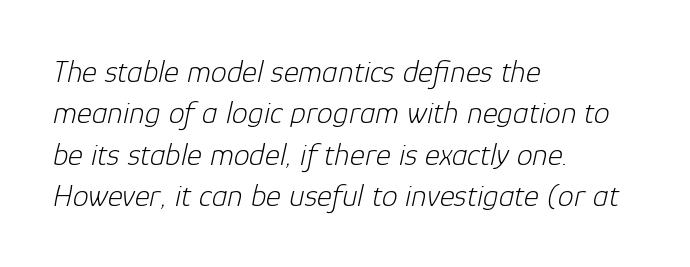
You could not count columns in this text — the font is proportionally spaced. Is the type heavy? It reads as light-to-regular instead. Honestly, there is no underline to notice here at all. If you measured baseline to baseline, you'd find a middling distance.
